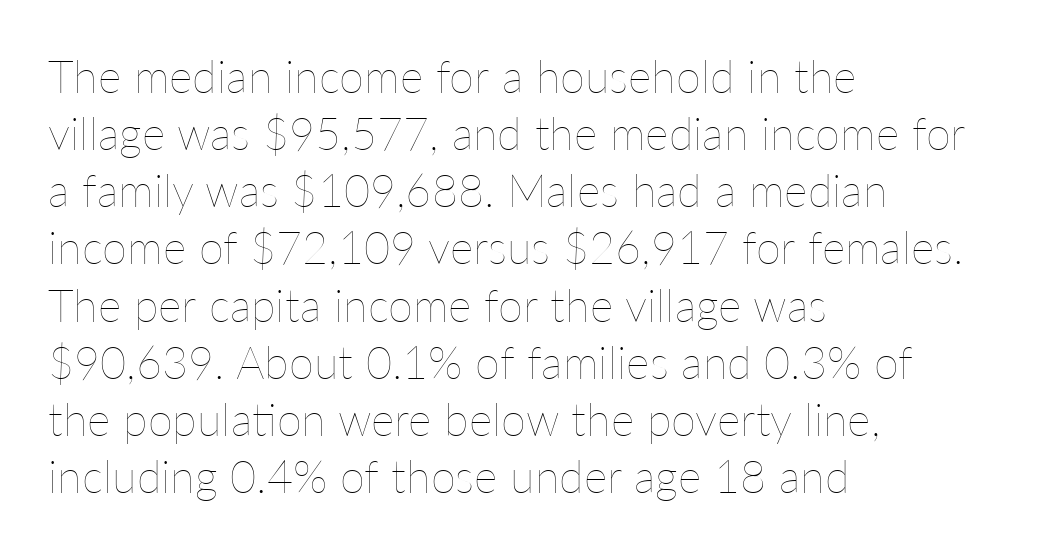
The strip under each line holds only bare page. Character widths vary here, with narrow letters taking less room than wide ones. Horizontal bands of white between lines are of average thickness. No letter is thick-stroked: the sample isn't bold. The rendering keeps characters at their native spacing. Ordinary non-slanted type is in use.
